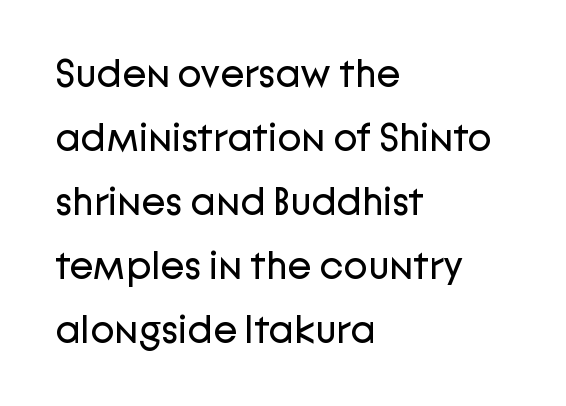
Q: Is the text bold? A: No.
Q: Is the text italic (slanted)? A: No, it is upright.
Q: Is the typeface a serif or a sans-serif typeface? A: Sans-serif.
Q: Is the text underlined? A: No.
Q: How is the paragraph aligned? A: Left-aligned.
Q: Is the spacing between letters normal or unusually wide? A: Normal.
Q: Is the spacing between lines tight, normal or loose? A: Normal.
Q: Width (condensed, normal, or wide)? A: Normal.
Q: Stroke contrast? A: Low.
Q: x-height? A: Medium.
Q: Monospaced? A: No.
